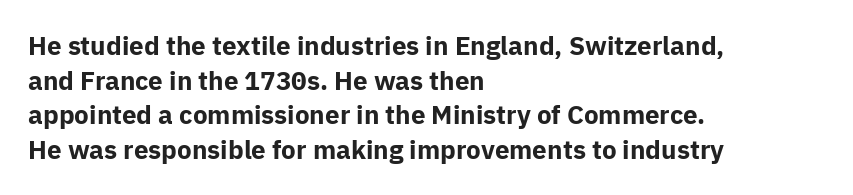
Do the letters lean? They stand straight. Standard letterfit; no display-style spreading of the glyphs. The strip under each line holds only bare page. The rendering anchors every line to the left-hand side. The glyphs have the mass of a bold cut. Quick note: interline space is typical.
